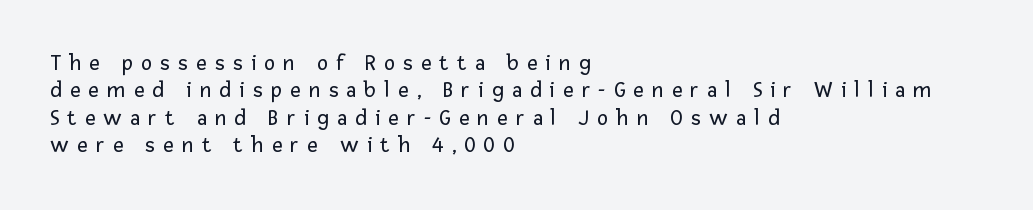
{"italic": "no", "bold": "no", "underline": "no", "align": "left", "line_spacing_ratio": 1.19, "letter_spacing": "wide", "letter_spacing_em": 0.36, "glyph_px": 23}
